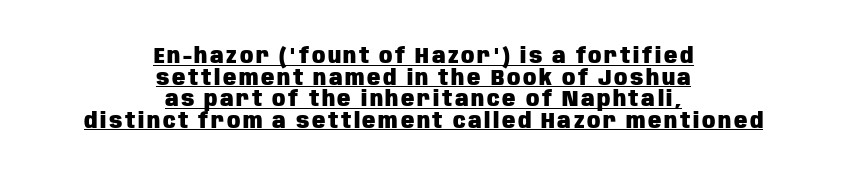
{"italic": "no", "bold": "yes", "underline": "yes", "align": "center", "line_spacing": "tight", "line_spacing_ratio": 0.98, "glyph_px": 22}
